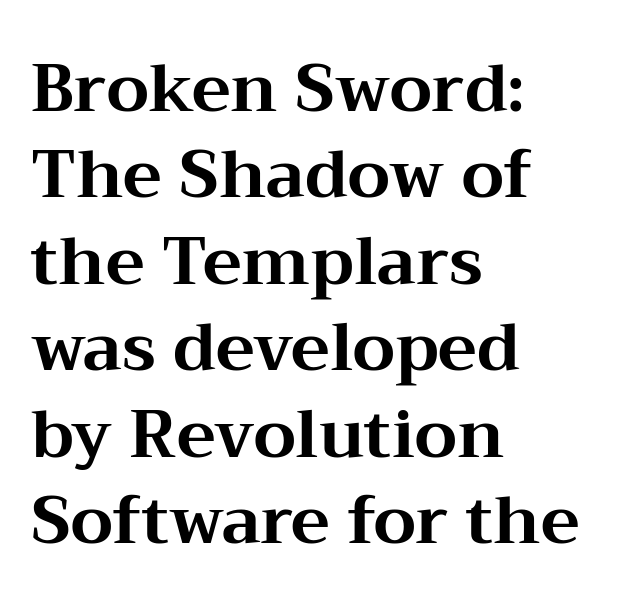
{"serif": "yes", "italic": "no", "bold": "yes", "weight": "bold", "width": "wide", "stroke_contrast": "medium", "x_height": "medium", "monospaced": "no", "underline": "no", "align": "left", "line_spacing": "normal", "line_spacing_ratio": 1.31, "letter_spacing": "normal", "letter_spacing_em": 0.0, "glyph_px": 66}
